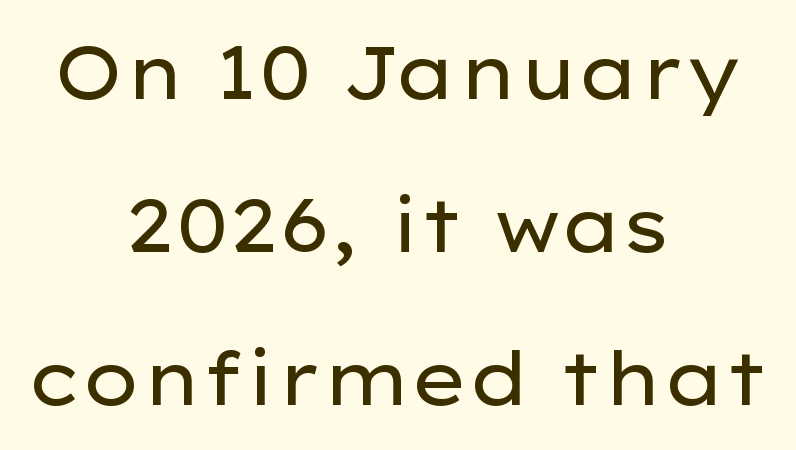
In terms of leading, this rendering errs on the spacious side. These lines are rendered in a variable-pitch font. The lettering holds an erect, upright posture throughout. This rendering uses center alignment, leaving both contours irregular but symmetric. Nothing heavy about these letters — not bold at all.
